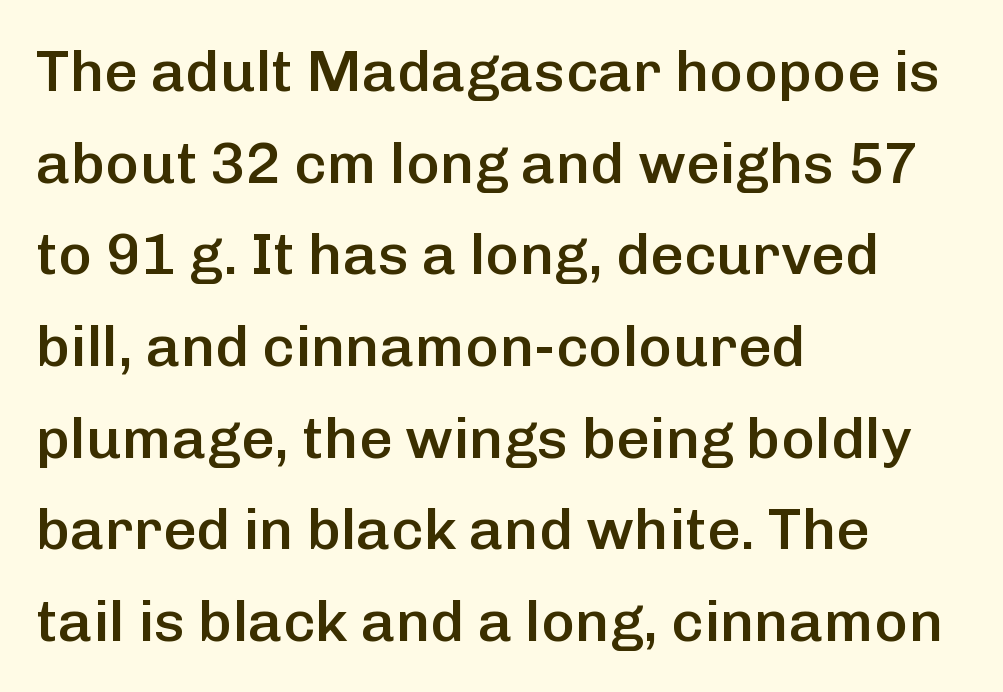
Q: Is the text bold? A: Semi-bold.
Q: Is the text italic (slanted)? A: No, it is upright.
Q: Is the typeface a serif or a sans-serif typeface? A: Sans-serif.
Q: Is the text underlined? A: No.
Q: How is the paragraph aligned? A: Left-aligned.
Q: Is the spacing between letters normal or unusually wide? A: Normal.
Q: Is the spacing between lines tight, normal or loose? A: Normal.
Q: Width (condensed, normal, or wide)? A: Normal.
Q: Stroke contrast? A: Low.
Q: x-height? A: Medium.
Q: Monospaced? A: No.
